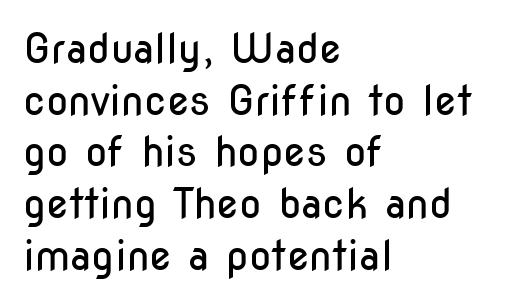
The image shows 41 px regular-weight, condensed sans-serif type, upright; set left-aligned, normal line spacing (1.26x), normal letter spacing, not underlined; low stroke contrast and a medium x-height.
